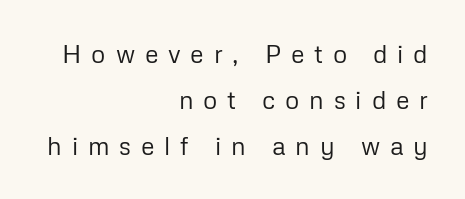
Q: Is the text bold? A: No.
Q: Is the text italic (slanted)? A: No, it is upright.
Q: Is the text underlined? A: No.
Q: How is the paragraph aligned? A: Right-aligned.
Q: Is the spacing between letters normal or unusually wide? A: Unusually wide.
